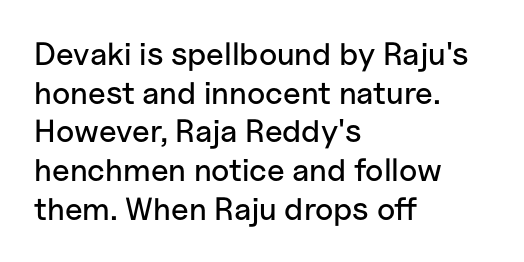
{"serif": "no", "italic": "no", "width": "normal", "stroke_contrast": "low", "x_height": "medium", "monospaced": "no", "underline": "no", "align": "left", "line_spacing_ratio": 1.21, "letter_spacing": "normal", "letter_spacing_em": 0.0, "glyph_px": 32}
